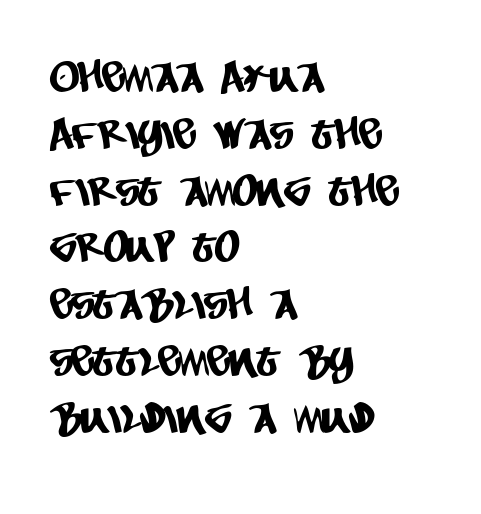
Whoever set this chose a conventional vertical rhythm. The string is rendered with underlining switched off. Are there feet on the stems? There aren't — it's a sans. Is this a fixed-width face? No — the glyphs have proportional, varying widths. The gaps between neighbouring characters are ordinary and unremarkable. Caption: multi-line text, flush left, ragged right.
